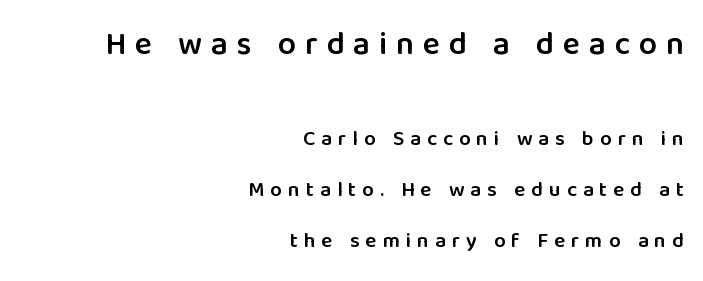
The designer went with a sans here, leaving each stem footless. Does the lettering tilt? It doesn't — this is upright. As a designer I'd log this as weight 600, semibold. The glyphs are unaccompanied by any horizontal stroke below them. Looks like regular typesetting: each glyph gets only the width it needs. Short and long lines alike share a common ending point at right.
